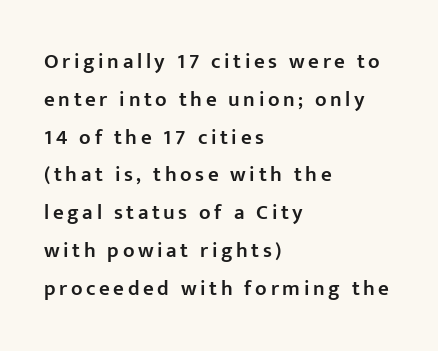
Q: Is the text bold? A: Semi-bold.
Q: Is the text italic (slanted)? A: No, it is upright.
Q: Is the text underlined? A: No.
Q: How is the paragraph aligned? A: Left-aligned.
